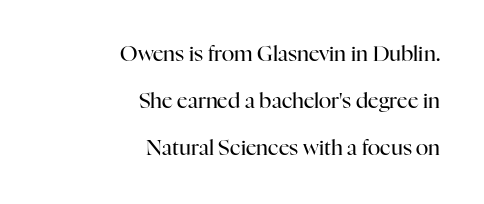
The image shows 21 px text type, upright; set right-aligned, loose line spacing (2.23x), normal letter spacing, not underlined.
